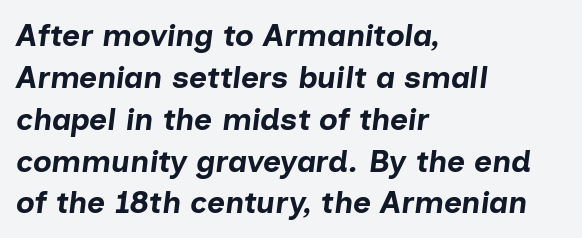
The image shows 31 px bold type, italic (leaning right); set left-aligned, normal line spacing (1.35x), normal letter spacing, not underlined; low stroke contrast and a medium x-height.
